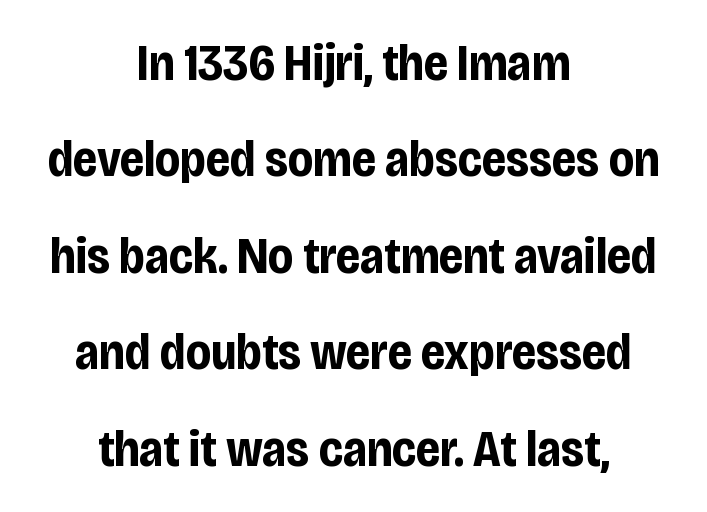
It's the straight-up-and-down kind of type. Line starts and ends both wander, symmetrically. The font is running at its bold setting. Type without underlining.
